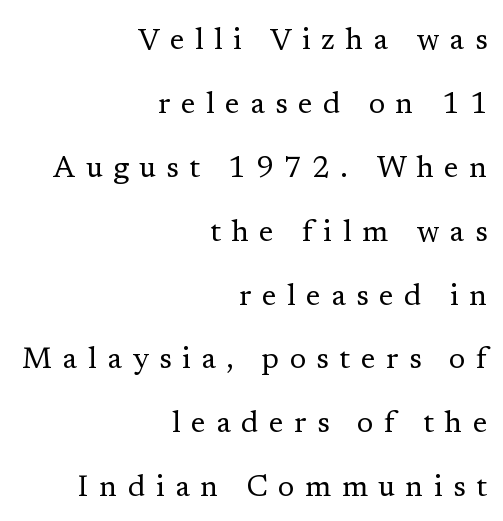
Words float on clear page, feet unadorned. Interline gaps are noticeably wide in this sample. No heavy texture on the line: the type isn't bold. Tracking here is generous; glyphs stand well apart from one another.
